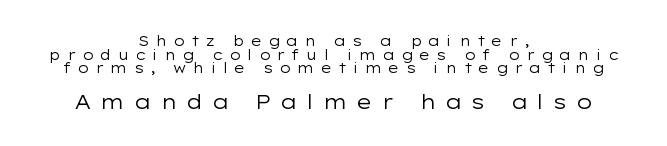
The image shows 20 px text type, upright; set centered, tight line spacing (0.97x), unusually wide letter spacing (+0.42 em), not underlined; the second (bottom) block is 1.43x larger.
